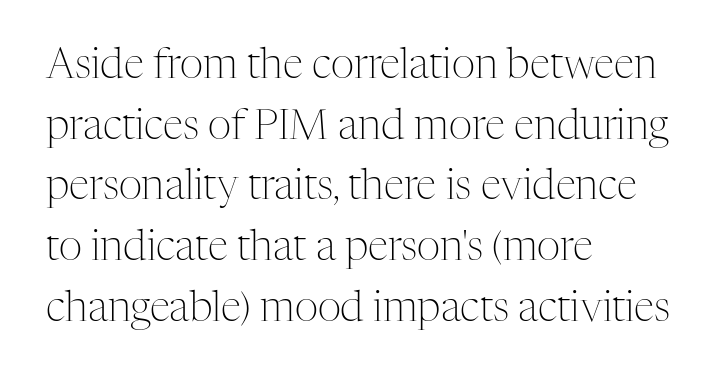
The image shows 41 px light serif type, upright; set left-aligned, normal line spacing (1.48x), normal letter spacing, not underlined; medium stroke contrast and a medium x-height.
